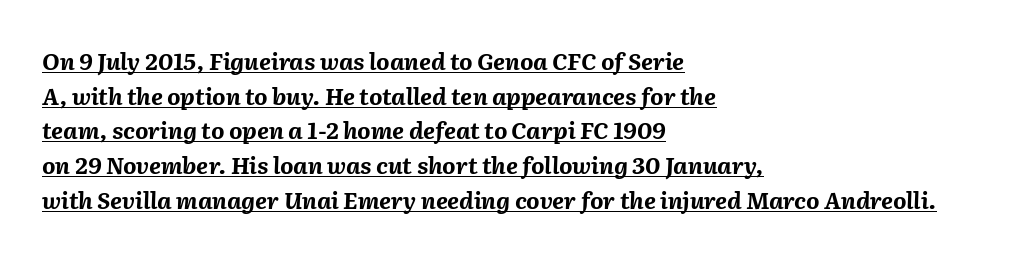
Does the lettering tilt? It does — this is italic. What stands out about the letter spacing? Nothing — it is the standard amount. The setting favours the left margin, as ordinary paragraphs usually do. Regular leading.
